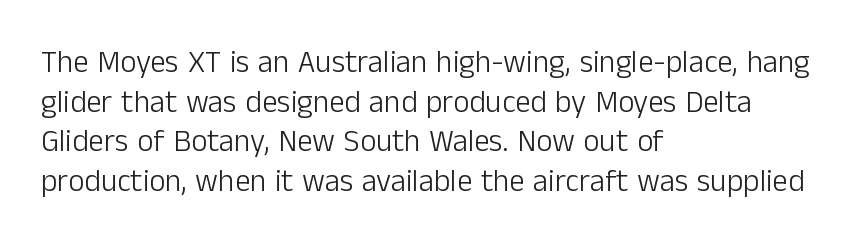
Q: Is the text bold? A: No.
Q: Is the text italic (slanted)? A: No, it is upright.
Q: Is the typeface a serif or a sans-serif typeface? A: Sans-serif.
Q: Is the text underlined? A: No.
Q: How is the paragraph aligned? A: Left-aligned.
Q: Is the spacing between letters normal or unusually wide? A: Normal.
Q: Is the spacing between lines tight, normal or loose? A: Normal.
Q: Width (condensed, normal, or wide)? A: Normal.
Q: Stroke contrast? A: Low.
Q: x-height? A: Medium.
Q: Monospaced? A: No.
